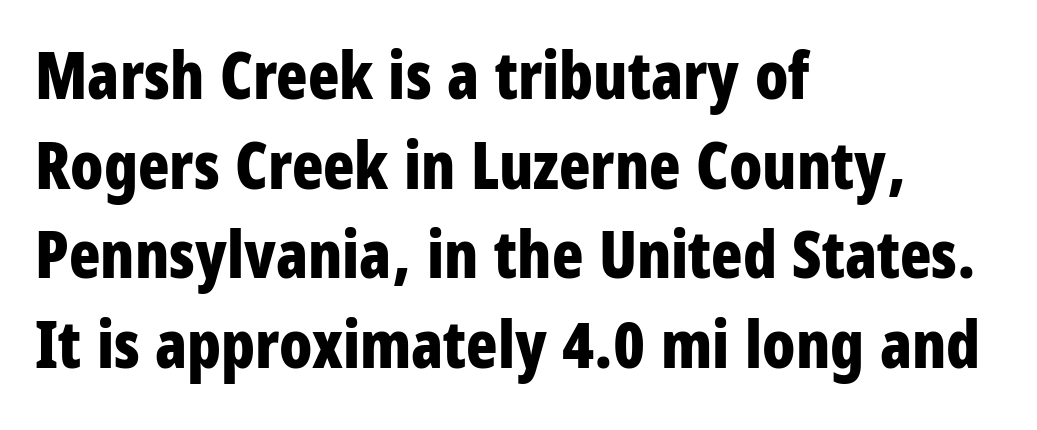
Q: Is the text bold? A: Yes.
Q: Is the text italic (slanted)? A: No, it is upright.
Q: Is the typeface a serif or a sans-serif typeface? A: Sans-serif.
Q: Is the text underlined? A: No.
Q: How is the paragraph aligned? A: Left-aligned.
Q: Is the spacing between letters normal or unusually wide? A: Normal.
Q: Is the spacing between lines tight, normal or loose? A: Normal.
Q: Width (condensed, normal, or wide)? A: Condensed.
Q: Stroke contrast? A: Low.
Q: x-height? A: Large.
Q: Monospaced? A: No.
